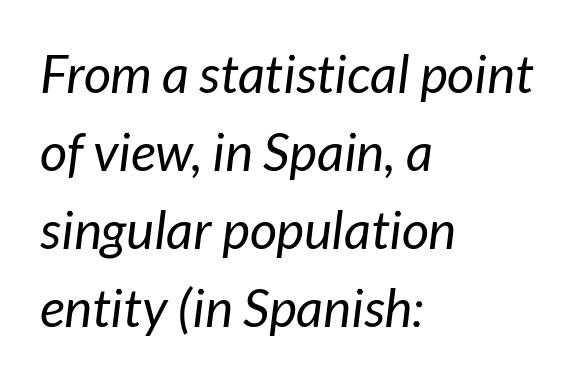
The image shows 53 px regular-weight type, italic (leaning right); set left-aligned, normal line spacing (1.47x), normal letter spacing, not underlined; low stroke contrast and a medium x-height.
